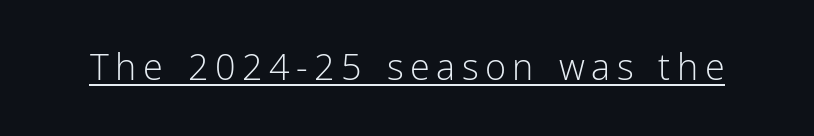
Q: Is the text bold? A: No.
Q: Is the text italic (slanted)? A: No, it is upright.
Q: Is the typeface a serif or a sans-serif typeface? A: Sans-serif.
Q: Is the text underlined? A: Yes.
Q: Width (condensed, normal, or wide)? A: Normal.
Q: Stroke contrast? A: Low.
Q: x-height? A: Medium.
Q: Monospaced? A: No.
